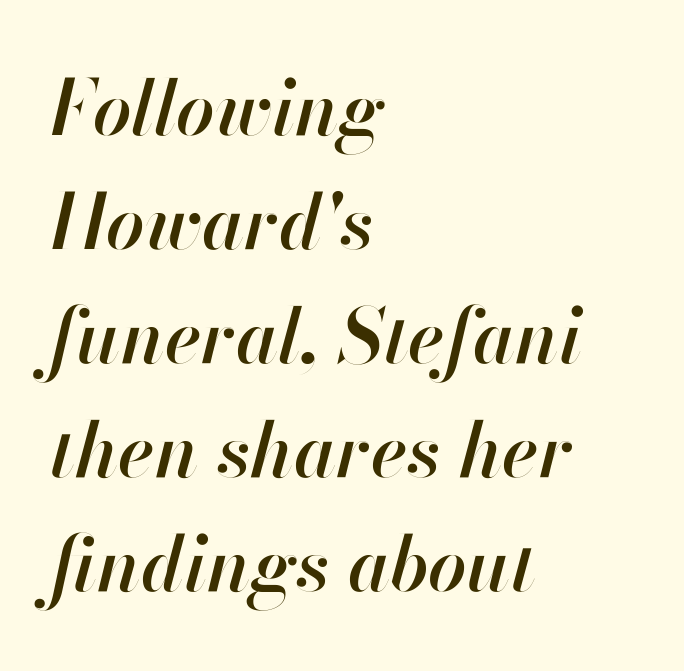
Q: Is the text bold? A: Semi-bold.
Q: Is the text italic (slanted)? A: Yes, it leans right by about 13 degrees.
Q: Is the text underlined? A: No.
Q: How is the paragraph aligned? A: Left-aligned.
Q: Is the spacing between letters normal or unusually wide? A: Normal.
Q: Is the spacing between lines tight, normal or loose? A: Normal.
Q: Width (condensed, normal, or wide)? A: Normal.
Q: Stroke contrast? A: High.
Q: x-height? A: Small.
Q: Monospaced? A: No.
